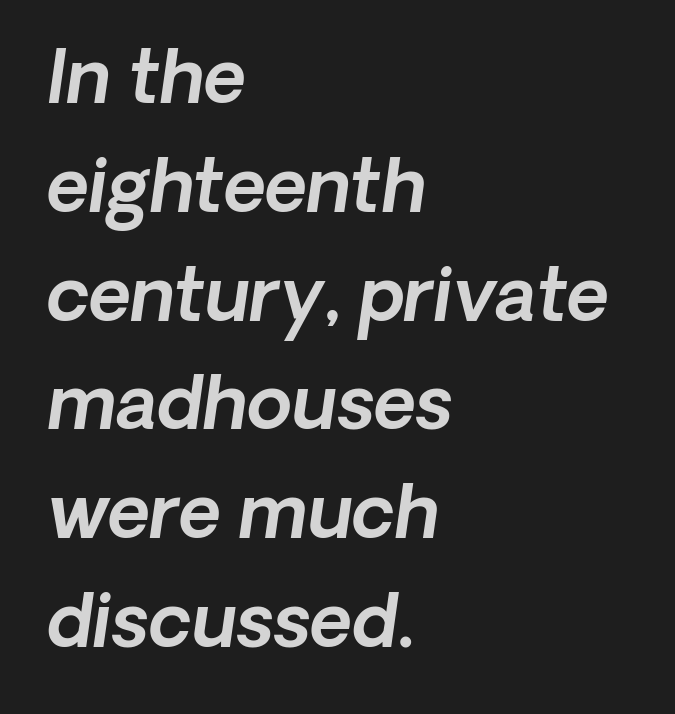
{"serif": "no", "width": "normal", "x_height": "medium", "monospaced": "no", "underline": "no", "align": "left", "line_spacing": "normal", "line_spacing_ratio": 1.49, "letter_spacing": "normal", "letter_spacing_em": 0.0, "glyph_px": 73}
